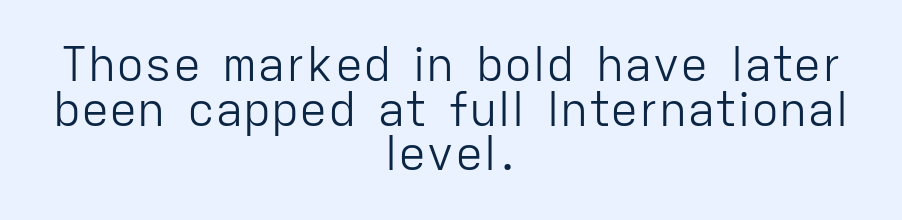
Q: Is the text bold? A: No.
Q: Is the text italic (slanted)? A: No, it is upright.
Q: Is the typeface a serif or a sans-serif typeface? A: Sans-serif.
Q: Is the text underlined? A: No.
Q: How is the paragraph aligned? A: Centered.
Q: Is the spacing between letters normal or unusually wide? A: Normal.
Q: Is the spacing between lines tight, normal or loose? A: Tight.
Q: Width (condensed, normal, or wide)? A: Normal.
Q: Stroke contrast? A: Low.
Q: x-height? A: Medium.
Q: Monospaced? A: No.
